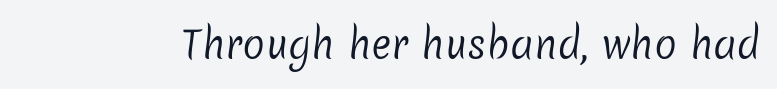
Underlining? Definitely not there. A light-to-regular cut is what we see here. Is this a fixed-width face? No — the glyphs have proportional, varying widths. The tracking reads as untouched default to a designer's eye. Letterform terminals end flat and unadorned throughout the passage.
